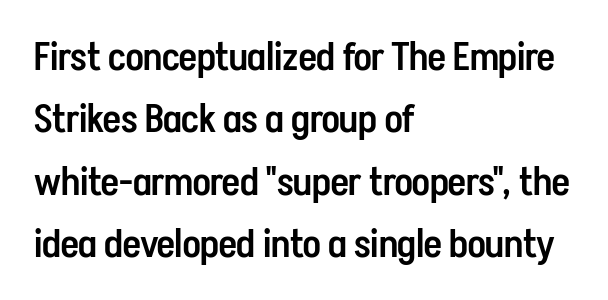
{"serif": "no", "italic": "no", "bold": "semi", "weight": "semibold", "width": "condensed", "stroke_contrast": "low", "x_height": "medium", "monospaced": "no", "underline": "no", "align": "left", "line_spacing": "normal", "line_spacing_ratio": 1.6, "letter_spacing": "normal", "letter_spacing_em": 0.0, "glyph_px": 39}
